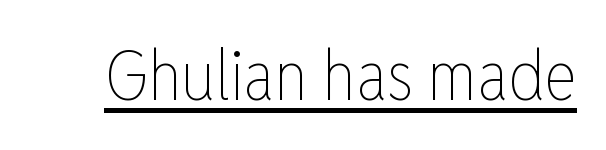
{"italic": "no", "bold": "no", "weight": "thin", "width": "condensed", "stroke_contrast": "low", "x_height": "medium", "monospaced": "no", "underline": "yes", "letter_spacing": "normal", "letter_spacing_em": 0.0, "glyph_px": 69}
